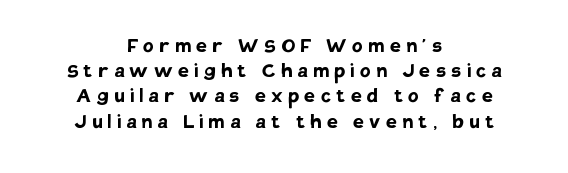
The image shows 24 px bold type, upright; set centered, tight line spacing (1.05x), unusually wide letter spacing (+0.23 em), not underlined.
